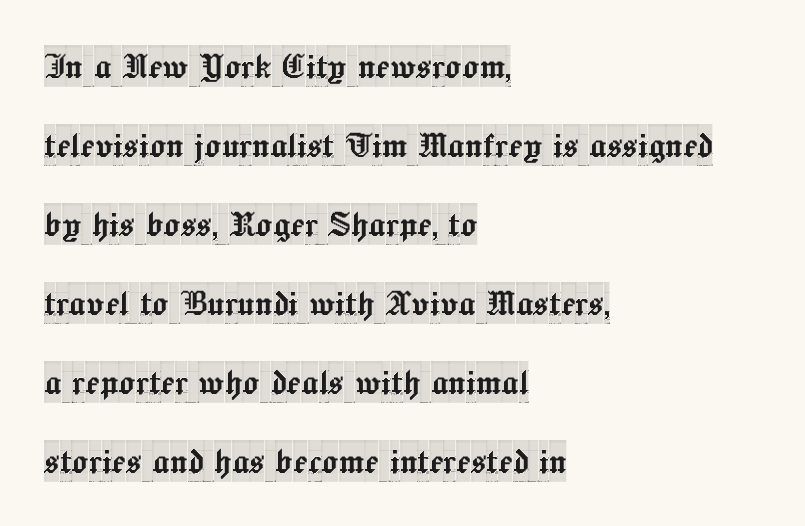
{"serif": "yes", "italic": "no", "width": "condensed", "x_height": "large", "monospaced": "no", "underline": "no", "align": "left", "line_spacing_ratio": 1.88, "letter_spacing": "normal", "letter_spacing_em": 0.0, "glyph_px": 42}
